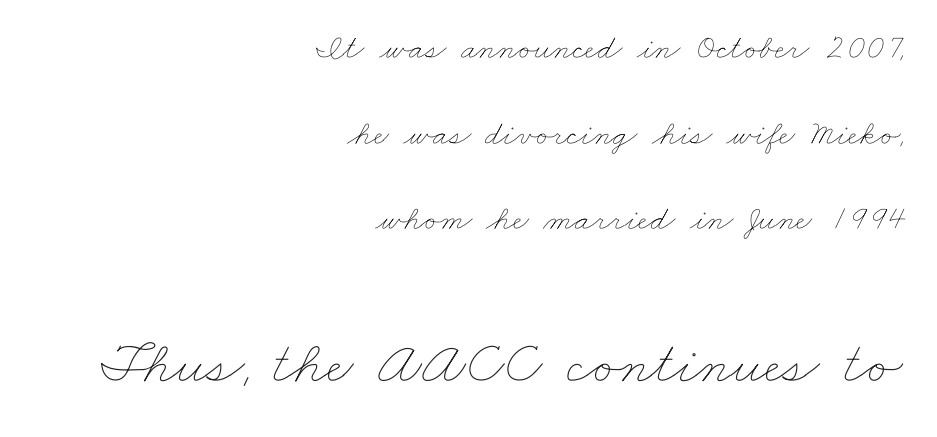
Small over large — that's the arrangement of the two blocks here. A typesetter would call this zero additional tracking. Each stroke keeps to a modest, everyday thickness or less. Leading is clearly above the norm, producing a sparse column. Every row of glyphs terminates at an identical x-position on the right. Think of a printed novel: that variable character pitch is what you see here.
